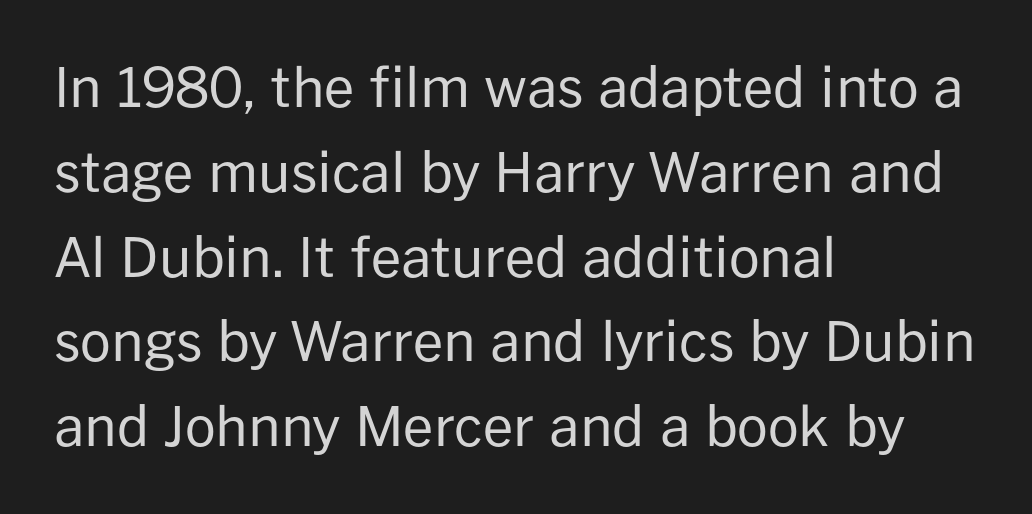
The image shows 54 px regular-weight sans-serif type, upright; set left-aligned, normal line spacing (1.57x), normal letter spacing, not underlined; low stroke contrast and a medium x-height.
